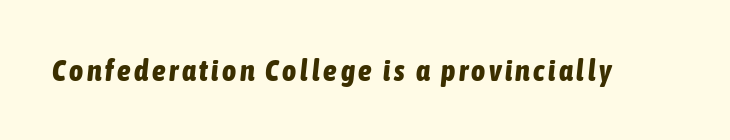
The image shows 30 px bold, condensed type, italic (leaning right); set not underlined; low stroke contrast and a medium x-height.
